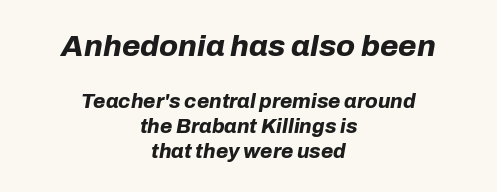
The foot of each line stays bare and open. If you folded the block vertically in half, each line would mirror itself in length. Do the characters align in a grid? No, the font is proportional. Nothing unusual about the tracking: characters are spaced as the font intends. The passage shown is emphatically bold.
